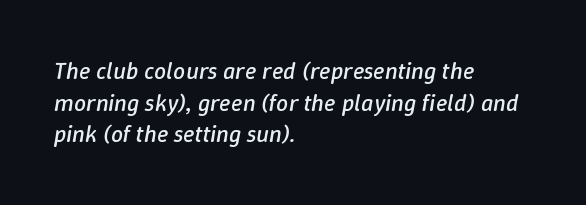
Q: Is the text bold? A: No.
Q: Is the text italic (slanted)? A: Yes, it leans right by about 9 degrees.
Q: Is the text underlined? A: No.
Q: How is the paragraph aligned? A: Left-aligned.
Q: Is the spacing between letters normal or unusually wide? A: Normal.
Q: Is the spacing between lines tight, normal or loose? A: Normal.
